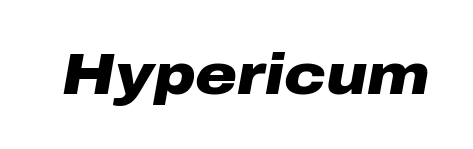
Q: Is the text bold? A: Yes.
Q: Is the text italic (slanted)? A: Yes, it leans right by about 10 degrees.
Q: Is the text underlined? A: No.
Q: Is the spacing between letters normal or unusually wide? A: Normal.
Q: Width (condensed, normal, or wide)? A: Wide.
Q: Stroke contrast? A: Low.
Q: x-height? A: Medium.
Q: Monospaced? A: No.
